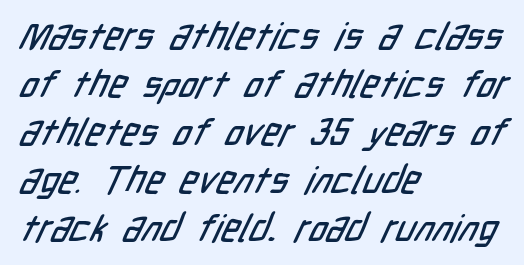
What kind of face is this? One without serifs — a sans. Check under the words: just untouched page. Standard letterfit; no display-style spreading of the glyphs. Evenly set lines give the paragraph a standard silhouette. Horizontal alignment here is leftward, the default for most running prose.
